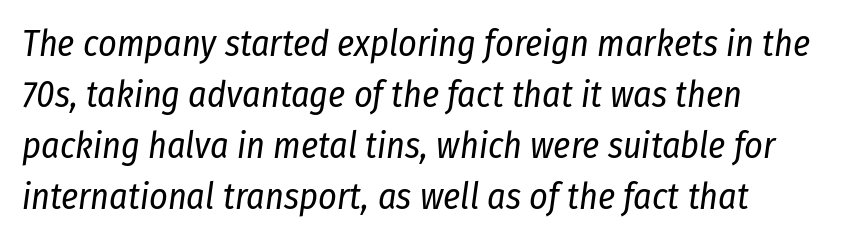
The image shows 36 px regular-weight, condensed type, italic (leaning right); set left-aligned, normal line spacing (1.42x), normal letter spacing, not underlined; low stroke contrast and a medium x-height.
